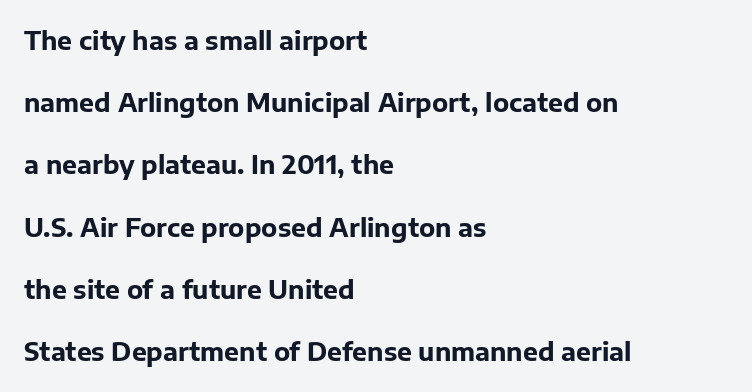
Q: Is the text bold? A: Yes.
Q: Is the text italic (slanted)? A: No, it is upright.
Q: Is the text underlined? A: No.
Q: How is the paragraph aligned? A: Left-aligned.
Q: Is the spacing between letters normal or unusually wide? A: Normal.
Q: Is the spacing between lines tight, normal or loose? A: Loose.
